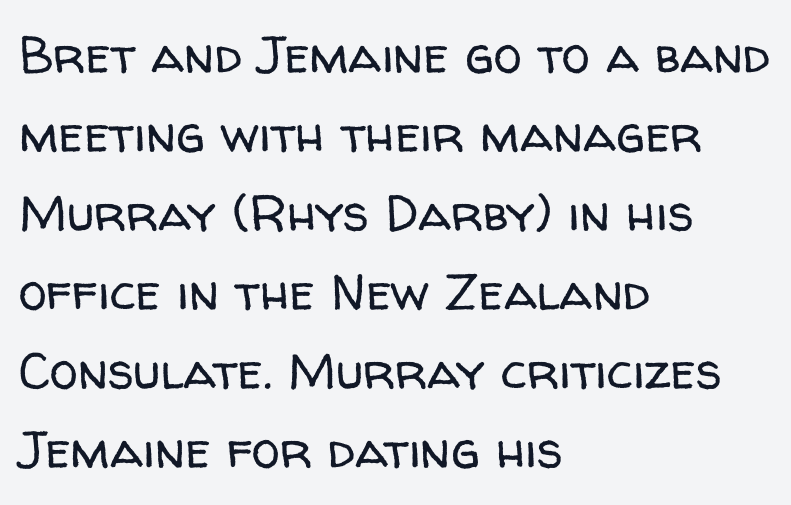
{"serif": "no", "italic": "no", "bold": "no", "weight": "regular", "width": "normal", "stroke_contrast": "low", "x_height": "medium", "monospaced": "no", "underline": "no", "align": "left", "line_spacing": "normal", "line_spacing_ratio": 1.55, "letter_spacing": "normal", "letter_spacing_em": 0.0, "glyph_px": 51}
